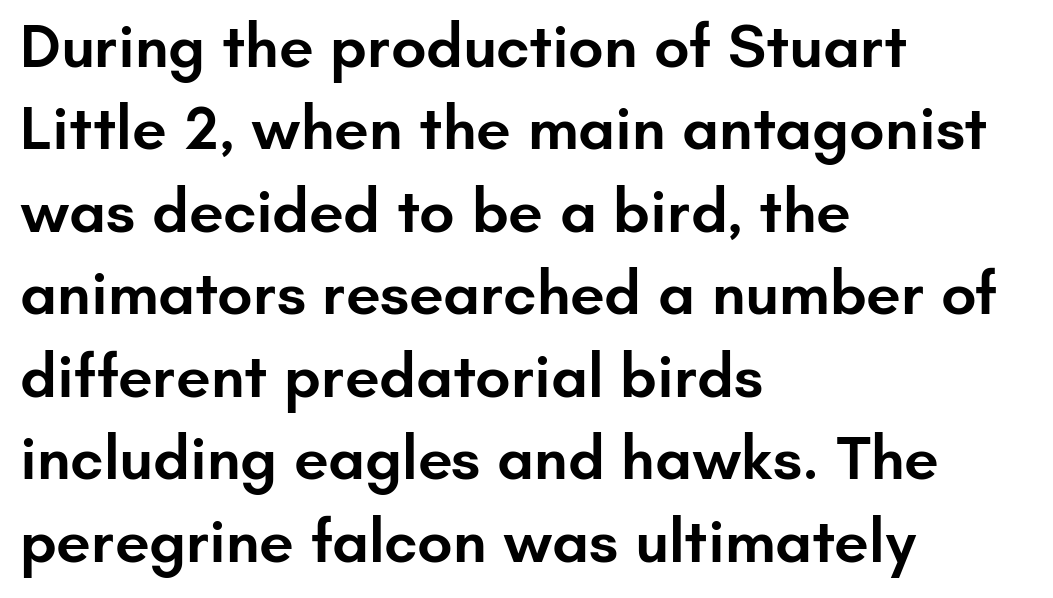
The image shows 62 px semibold sans-serif type, upright; set left-aligned, normal line spacing (1.33x), normal letter spacing, not underlined; low stroke contrast and a small x-height.
